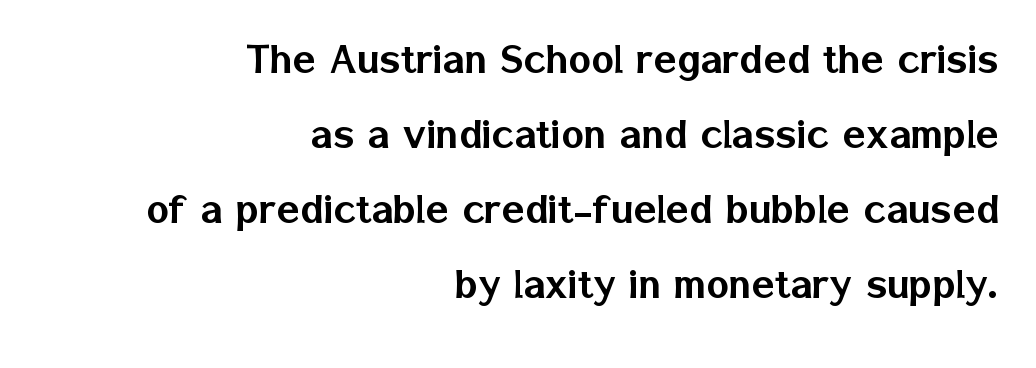
{"serif": "no", "italic": "no", "width": "normal", "stroke_contrast": "low", "x_height": "medium", "monospaced": "no", "underline": "no", "align": "right", "line_spacing": "normal", "line_spacing_ratio": 1.56, "letter_spacing": "normal", "letter_spacing_em": 0.0, "glyph_px": 48}
